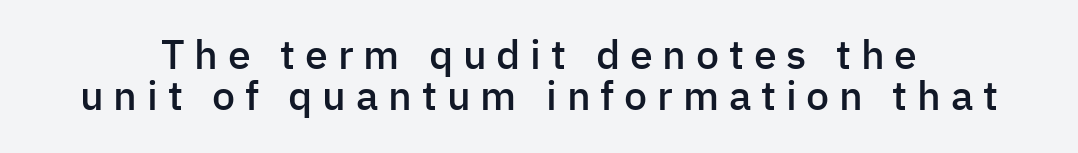
Here the designer chose a conventional face with non-uniform glyph widths. The axis of the letterforms is exactly vertical. Notice how descenders almost collide with the ascenders below — that's tight leading. Type style note: lacks serifs.
